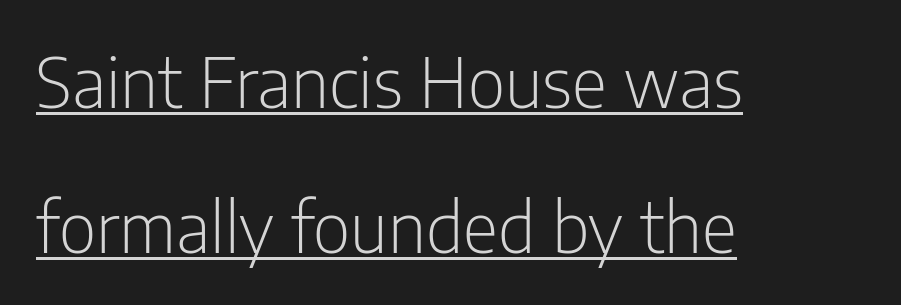
Q: Is the text bold? A: No.
Q: Is the text italic (slanted)? A: No, it is upright.
Q: Is the typeface a serif or a sans-serif typeface? A: Sans-serif.
Q: Is the text underlined? A: Yes.
Q: How is the paragraph aligned? A: Left-aligned.
Q: Is the spacing between letters normal or unusually wide? A: Normal.
Q: Is the spacing between lines tight, normal or loose? A: Loose.
Q: Width (condensed, normal, or wide)? A: Condensed.
Q: Stroke contrast? A: Low.
Q: x-height? A: Medium.
Q: Monospaced? A: No.
